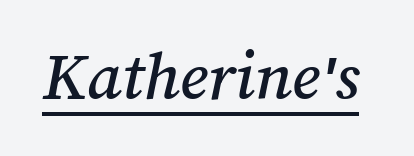
The passage shown is underscored from start to finish. The passage shown is typed in a proportional face where columns would drift. The type is set solid horizontally, with unmodified tracking.
